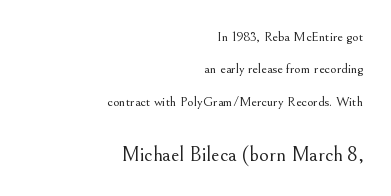
A great deal of white space separates one row of letters from the next. This sample is right-justified, so line beginnings fall wherever the words allow. The gaps between neighbouring characters are ordinary and unremarkable. Note: smaller setting up top, larger setting below. You can tell it's not italic because the verticals are truly vertical. Nothing heavy about these letters — not bold at all.
